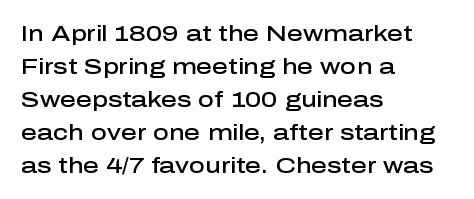
Ascenders rise straight up at ninety degrees. No word sits above an underline. Casual observation: everything's shoved over to the left. Between one letter and the next there's only the usual sliver of space.
